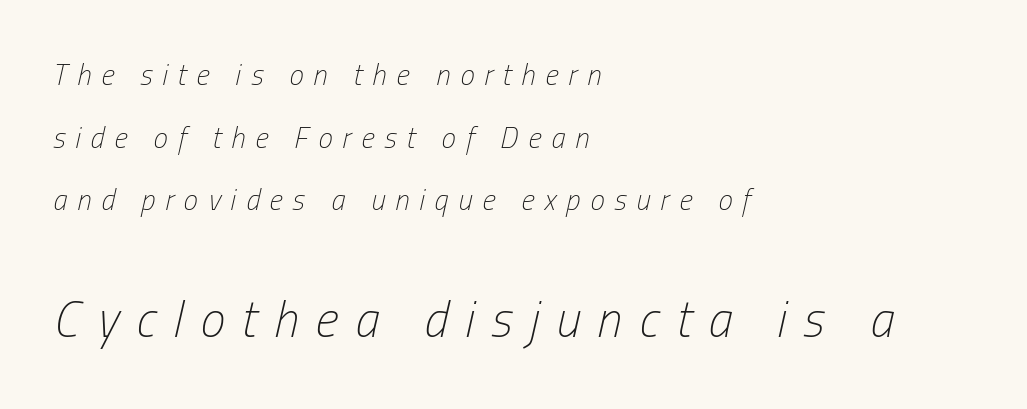
{"italic": "yes", "lean": "right", "slant_degrees": 13, "bold": "no", "weight": "light", "width": "condensed", "stroke_contrast": "low", "x_height": "medium", "monospaced": "no", "underline": "no", "align": "left", "line_spacing": "loose", "line_spacing_ratio": 2.16, "letter_spacing": "wide", "letter_spacing_em": 0.34, "larger_block": "second", "size_ratio": 1.72, "glyph_px": 50}
